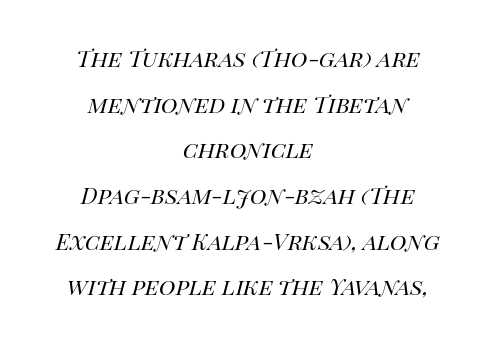
The rendering keeps characters at their native spacing. The face used here is proportionally spaced, like ordinary book or web type. The typography opts for an oblique posture over an upright one. The strokes are not fattened; the text isn't bold.
